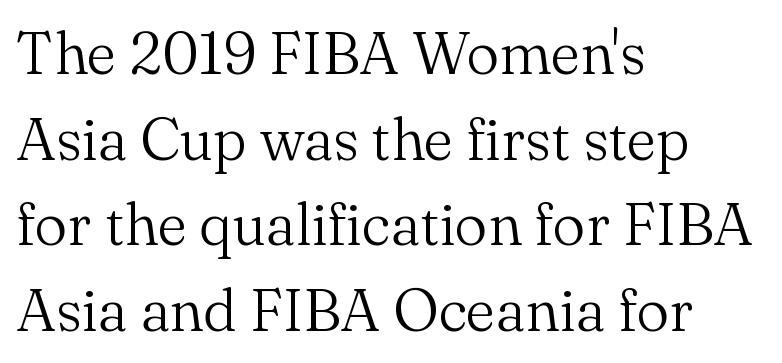
The image shows 59 px light serif type, upright; set left-aligned, normal line spacing (1.45x), normal letter spacing, not underlined; medium stroke contrast and a small x-height.
